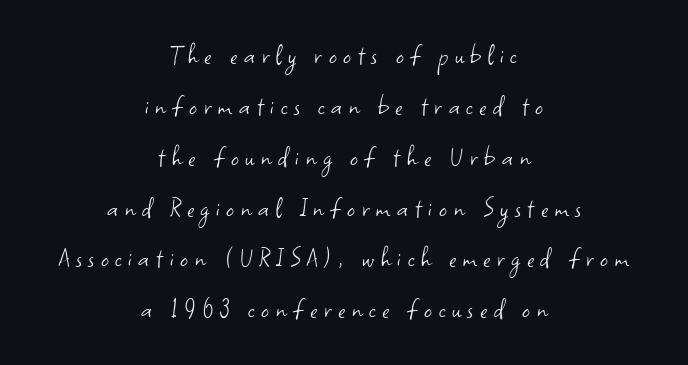
Q: Is the text bold? A: No.
Q: Is the text italic (slanted)? A: Yes.
Q: Is the typeface a serif or a sans-serif typeface? A: Sans-serif.
Q: Is the text underlined? A: No.
Q: How is the paragraph aligned? A: Centered.
Q: Is the spacing between letters normal or unusually wide? A: Unusually wide.
Q: Is the spacing between lines tight, normal or loose? A: Normal.
Q: Width (condensed, normal, or wide)? A: Normal.
Q: Stroke contrast? A: Low.
Q: x-height? A: Small.
Q: Monospaced? A: No.
